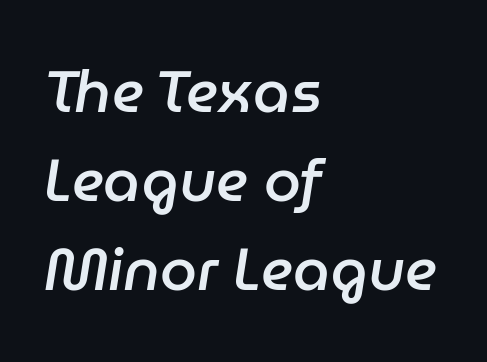
The image shows 59 px semibold type, italic (leaning right); set left-aligned, normal line spacing (1.51x), normal letter spacing, not underlined; low stroke contrast and a medium x-height.
